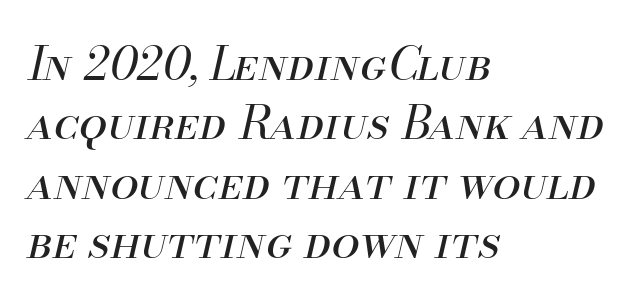
The letters advance in unequal steps, a hallmark of proportional type. Nobody touched the tracking dial on this one. This is oblique type, the kind used for emphasis or titles. Casual observation: everything's shoved over to the left. Descender tails drop into unmarked territory.
